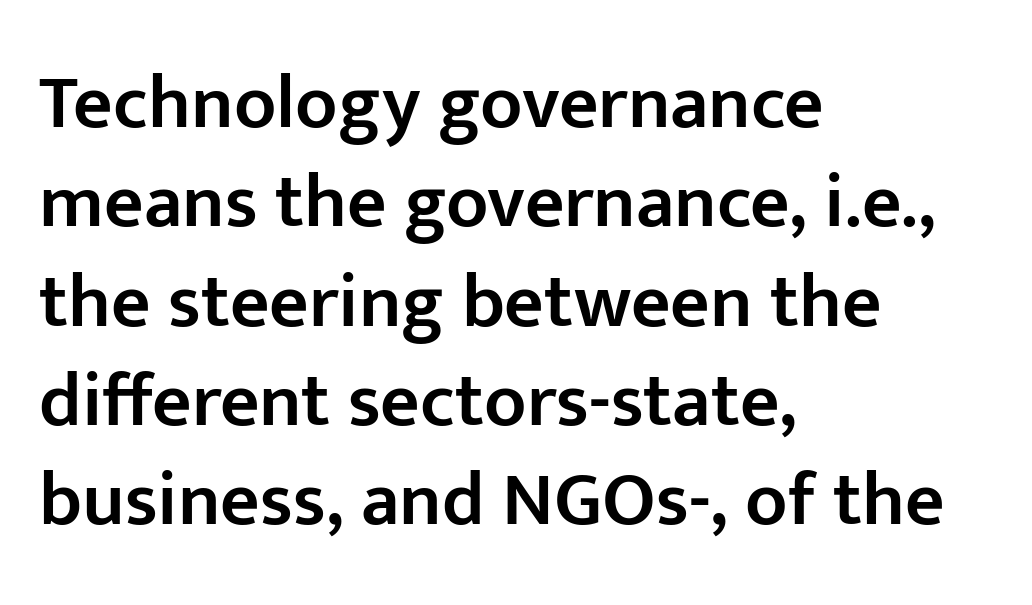
This is roman type, the default non-slanted kind. Stems and bowls a touch heavier than normal — semibold. Regular leading. Which margin do the lines hug? The left one — the right edge is uneven.
